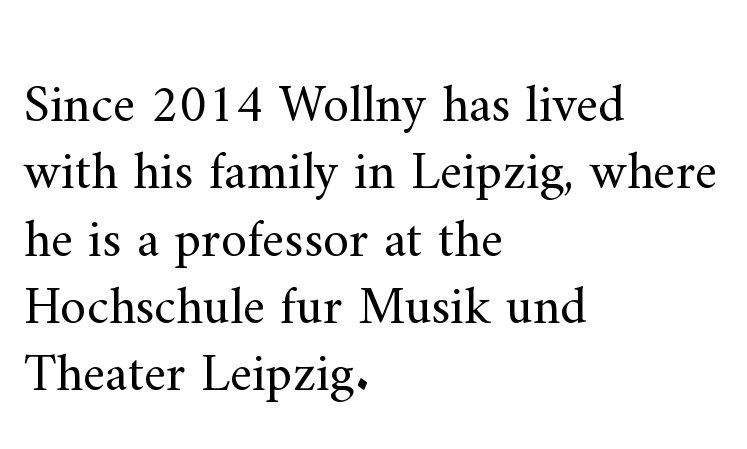
{"serif": "yes", "italic": "no", "bold": "no", "weight": "regular", "width": "normal", "stroke_contrast": "medium", "x_height": "small", "monospaced": "no", "underline": "no", "align": "left", "line_spacing": "normal", "line_spacing_ratio": 1.27, "letter_spacing": "normal", "letter_spacing_em": 0.0, "glyph_px": 53}
